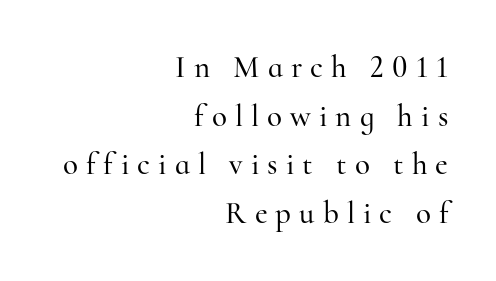
{"serif": "yes", "italic": "no", "width": "normal", "stroke_contrast": "high", "x_height": "small", "monospaced": "no", "underline": "no", "align": "right", "line_spacing": "normal", "line_spacing_ratio": 1.57, "letter_spacing": "wide", "letter_spacing_em": 0.26, "glyph_px": 31}
